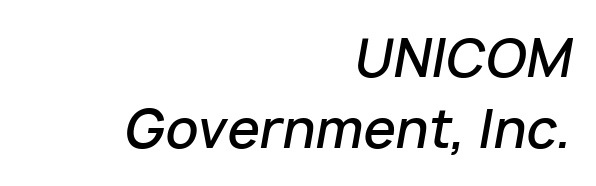
{"italic": "yes", "lean": "right", "slant_degrees": 10, "bold": "semi", "weight": "semibold", "width": "normal", "stroke_contrast": "low", "x_height": "medium", "monospaced": "no", "underline": "no", "align": "right", "line_spacing": "normal", "line_spacing_ratio": 1.36, "letter_spacing": "normal", "letter_spacing_em": 0.0, "glyph_px": 52}
